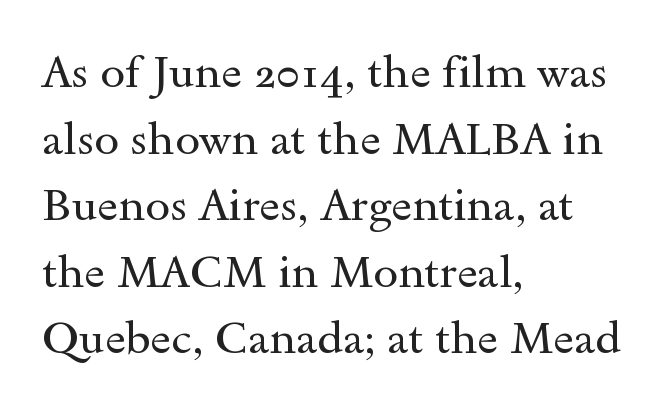
The image shows 45 px regular-weight, wide serif type, upright; set left-aligned, normal line spacing (1.48x), normal letter spacing, not underlined; a small x-height.
